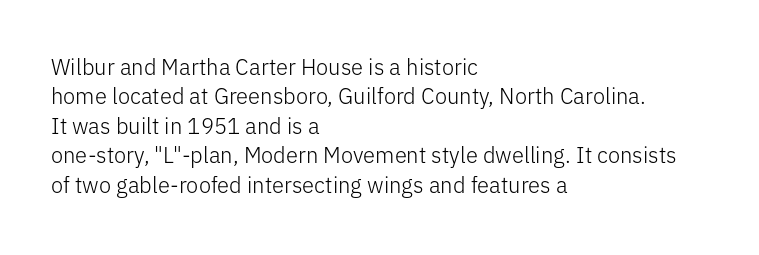
Bare-footed words on every line. Every stem runs plumb, perpendicular to the baseline. The typesetting does not lean heavy: it is not bold. Tracking value appears to be zero — textbook default spacing. The vertical gap from one line to the next is medium.
